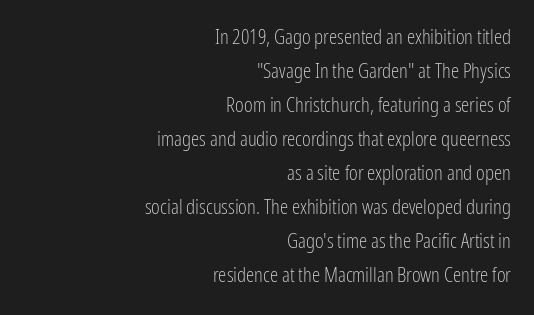
Q: Is the text bold? A: No.
Q: Is the text italic (slanted)? A: No, it is upright.
Q: Is the text underlined? A: No.
Q: How is the paragraph aligned? A: Right-aligned.
Q: Is the spacing between letters normal or unusually wide? A: Normal.
Q: Is the spacing between lines tight, normal or loose? A: Normal.
